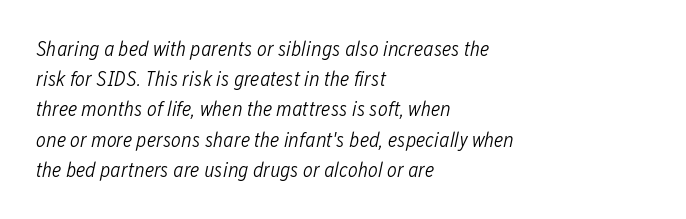
{"italic": "yes", "lean": "right", "slant_degrees": 12, "bold": "no", "underline": "no", "align": "left", "line_spacing": "normal", "line_spacing_ratio": 1.44, "letter_spacing": "normal", "letter_spacing_em": 0.0, "glyph_px": 21}
